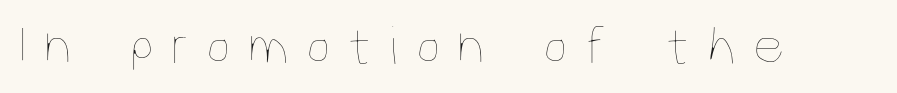
Q: Is the text bold? A: No.
Q: Is the text italic (slanted)? A: No, it is upright.
Q: Is the text underlined? A: No.
Q: Is the spacing between letters normal or unusually wide? A: Unusually wide.
Q: Width (condensed, normal, or wide)? A: Condensed.
Q: Stroke contrast? A: Low.
Q: x-height? A: Large.
Q: Monospaced? A: No.
